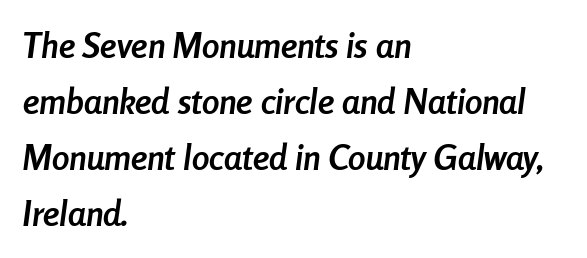
The image shows 35 px semibold, condensed type, italic (leaning right); set left-aligned, normal line spacing (1.6x), normal letter spacing, not underlined; low stroke contrast and a medium x-height.
